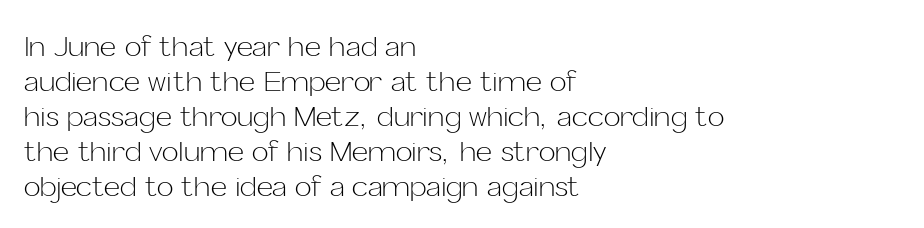
The image shows 28 px light sans-serif type, upright; set left-aligned, normal line spacing (1.25x), normal letter spacing, not underlined; low stroke contrast and a medium x-height.
